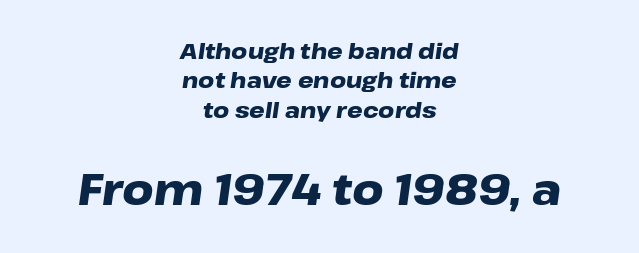
The image shows 43 px heavy, wide type, italic (leaning right); set centered, normal line spacing (1.34x), normal letter spacing, not underlined; the second (bottom) block is 1.95x larger; low stroke contrast and a medium x-height.
